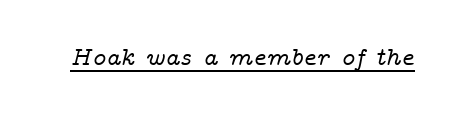
{"italic": "yes", "lean": "right", "slant_degrees": 14, "underline": "yes", "letter_spacing": "normal", "letter_spacing_em": 0.0, "glyph_px": 25}
